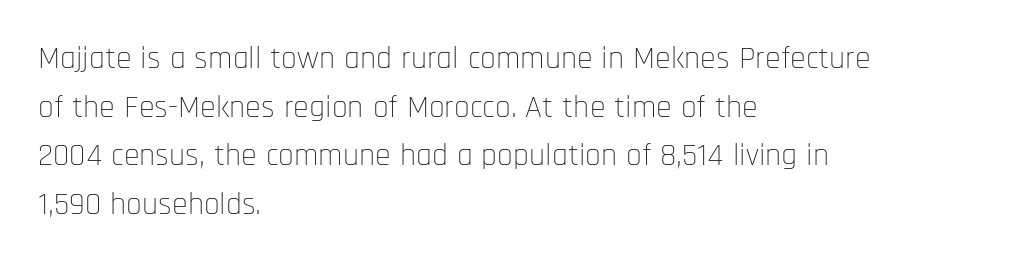
The image shows 32 px thin, condensed sans-serif type, upright; set left-aligned, normal line spacing (1.52x), normal letter spacing, not underlined; low stroke contrast and a large x-height.
